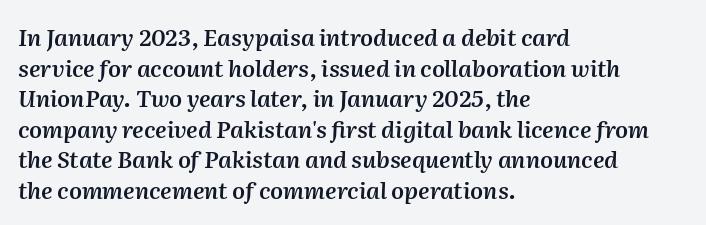
The image shows 23 px text type, italic (leaning right); set left-aligned, normal line spacing (1.33x), normal letter spacing, not underlined.
